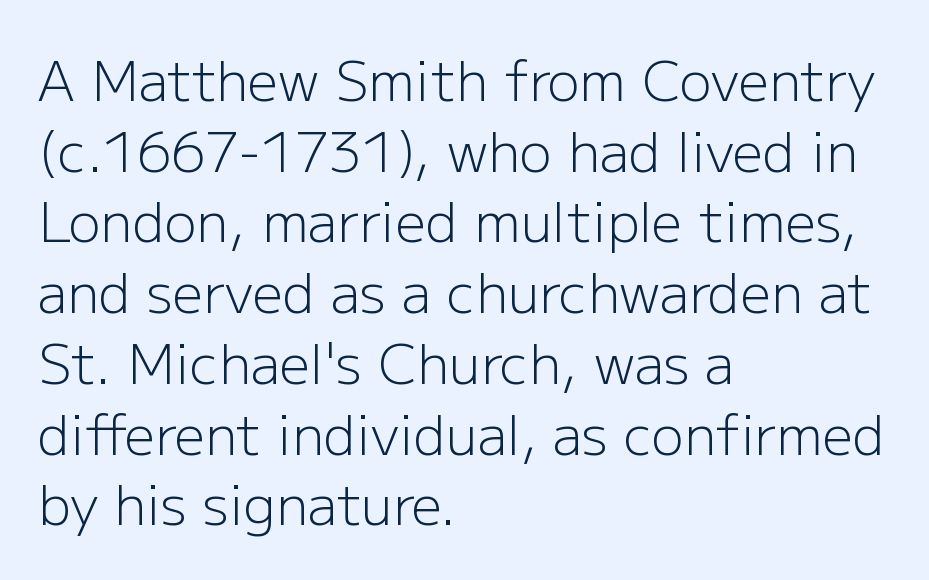
The image shows 54 px light sans-serif type, upright; set left-aligned, normal line spacing (1.31x), normal letter spacing, not underlined; low stroke contrast and a medium x-height.
